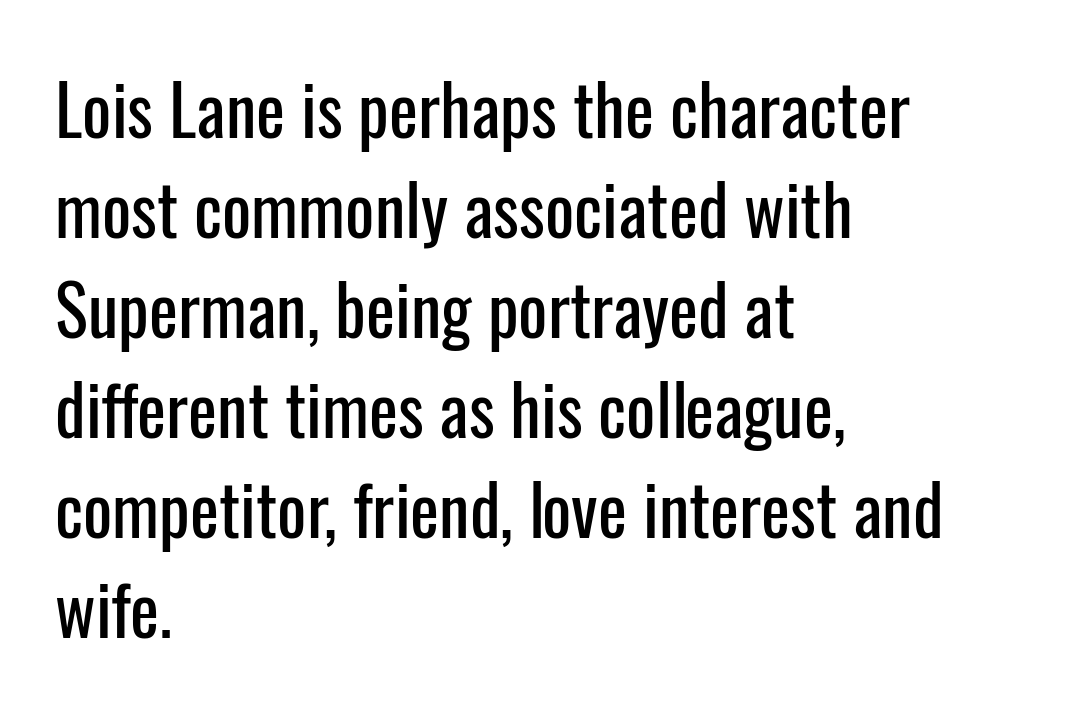
{"serif": "no", "italic": "no", "width": "condensed", "stroke_contrast": "low", "x_height": "medium", "monospaced": "no", "underline": "no", "align": "left", "line_spacing": "normal", "line_spacing_ratio": 1.45, "letter_spacing": "normal", "letter_spacing_em": 0.0, "glyph_px": 69}
